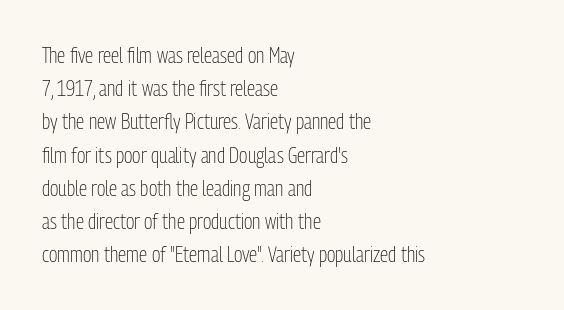
{"italic": "no", "bold": "no", "underline": "no", "align": "left", "line_spacing": "normal", "line_spacing_ratio": 1.58, "letter_spacing": "normal", "letter_spacing_em": 0.0, "glyph_px": 21}
